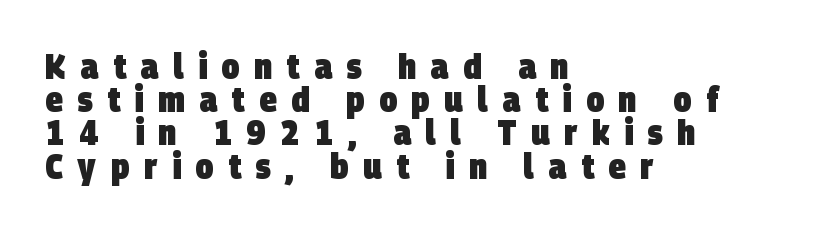
The foot of each line stays bare and open. Thick stems and heavy bowls — unmistakably bold. The characters display no serif detailing; their extremities are plain. What's the leading like? Squeezed, with rows nearly overlapping. Is this a fixed-width face? No — the glyphs have proportional, varying widths. If you drew a ruler down the left edge, every line would touch it.
